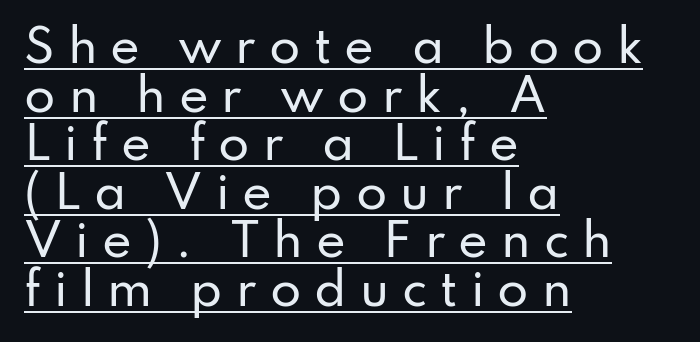
All the whitespace from short lines collects on the right. The horizontal fit of the characters is loose and conspicuously gappy. If you measured baseline to baseline, you'd find a short distance. The face used here is proportionally spaced, like ordinary book or web type. Do the letters lean? They stand straight. Quick note: underline on.
